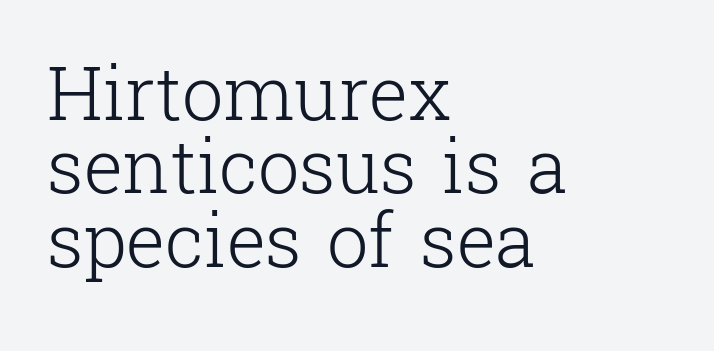
Descenders hang freely into open space. The passage is arranged the way most books set body copy — flush left. Each stroke keeps to a modest, everyday thickness or less. The designer dialed line spacing down below the default.
